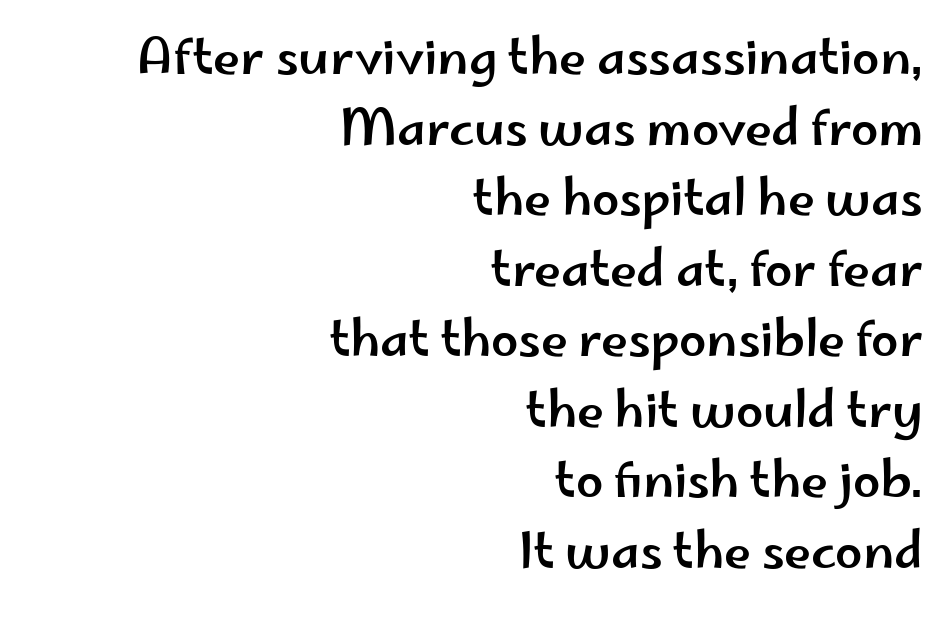
The image shows 49 px wide sans-serif type, upright; set right-aligned, normal line spacing (1.44x), normal letter spacing, not underlined; low stroke contrast and a small x-height.
